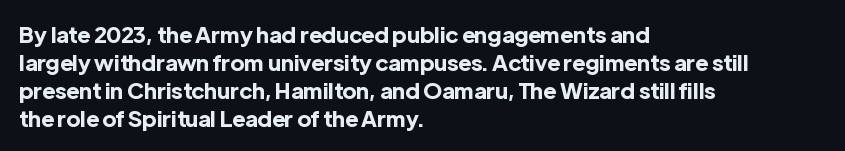
The axis of the letterforms is exactly vertical. Leftover space on each line is placed entirely after the last word. Each row of text sits above clean, open space. Students, note that the glyphs here touch the page at normal intervals.
